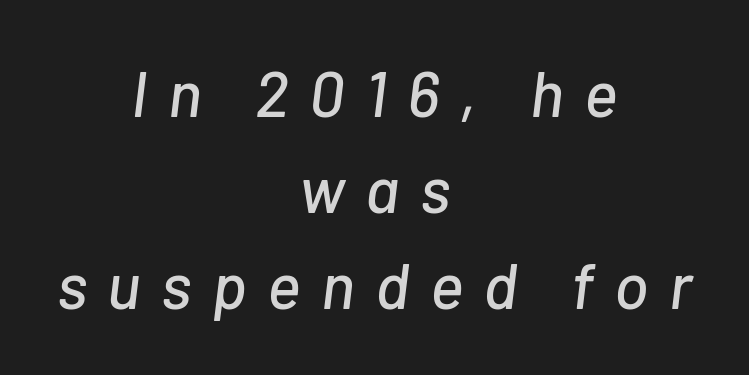
Q: Is the text italic (slanted)? A: Yes, it leans right by about 7 degrees.
Q: Is the text underlined? A: No.
Q: How is the paragraph aligned? A: Centered.
Q: Is the spacing between letters normal or unusually wide? A: Unusually wide.
Q: Is the spacing between lines tight, normal or loose? A: Normal.
Q: Width (condensed, normal, or wide)? A: Normal.
Q: Stroke contrast? A: Low.
Q: x-height? A: Medium.
Q: Monospaced? A: No.
